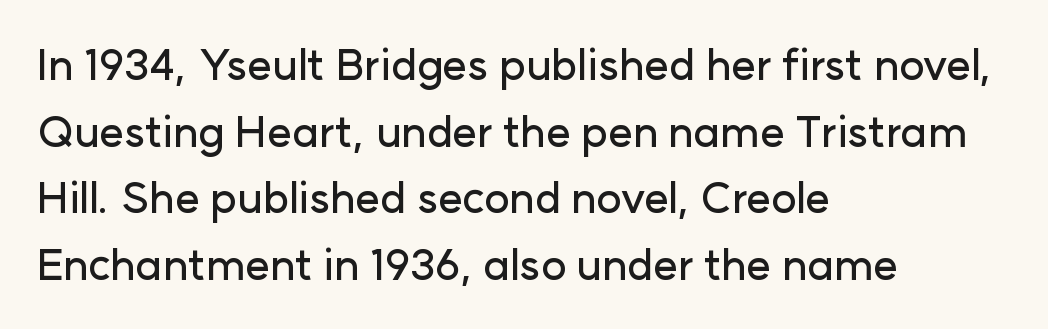
{"serif": "no", "italic": "no", "width": "normal", "stroke_contrast": "low", "x_height": "medium", "monospaced": "no", "underline": "no", "align": "left", "line_spacing": "normal", "line_spacing_ratio": 1.55, "letter_spacing": "normal", "letter_spacing_em": 0.0, "glyph_px": 43}
